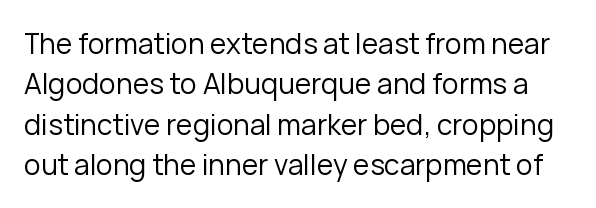
Q: Is the text bold? A: No.
Q: Is the text italic (slanted)? A: No, it is upright.
Q: Is the typeface a serif or a sans-serif typeface? A: Sans-serif.
Q: Is the text underlined? A: No.
Q: Is the spacing between letters normal or unusually wide? A: Normal.
Q: Is the spacing between lines tight, normal or loose? A: Normal.
Q: Width (condensed, normal, or wide)? A: Normal.
Q: Stroke contrast? A: Low.
Q: x-height? A: Medium.
Q: Monospaced? A: No.
